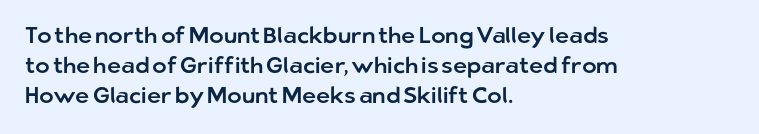
{"italic": "no", "underline": "no", "align": "left", "line_spacing": "normal", "line_spacing_ratio": 1.37, "letter_spacing": "normal", "letter_spacing_em": 0.0, "glyph_px": 22}
